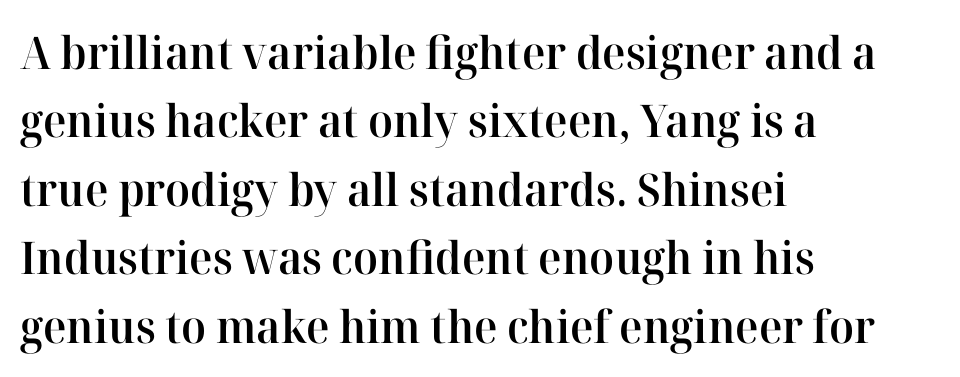
I'd describe the lettering as semibold — firm but not a full bold. Designer's note — italics off, roman on. The passage shown stacks its lines at a standard gap. This rendering uses left alignment, leaving the right contour irregular.
